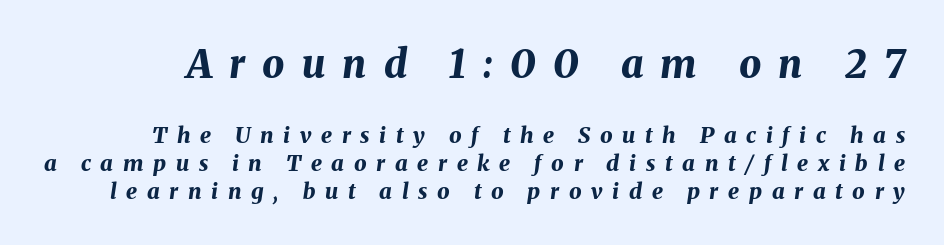
{"italic": "yes", "lean": "right", "slant_degrees": 8, "bold": "yes", "weight": "bold", "width": "normal", "stroke_contrast": "medium", "x_height": "medium", "monospaced": "no", "underline": "no", "line_spacing": "normal", "line_spacing_ratio": 1.29, "letter_spacing": "wide", "letter_spacing_em": 0.44, "larger_block": "first", "size_ratio": 1.77, "glyph_px": 39}
